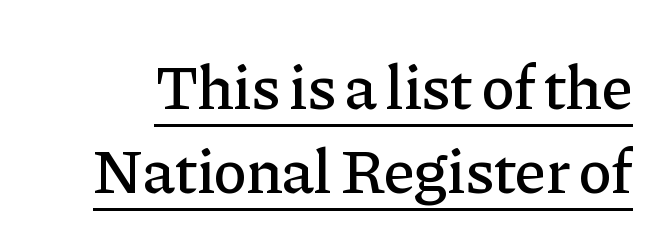
Q: Is the text italic (slanted)? A: No, it is upright.
Q: Is the typeface a serif or a sans-serif typeface? A: Serif.
Q: Is the text underlined? A: Yes.
Q: Is the spacing between letters normal or unusually wide? A: Normal.
Q: Is the spacing between lines tight, normal or loose? A: Normal.
Q: Width (condensed, normal, or wide)? A: Normal.
Q: Stroke contrast? A: Low.
Q: x-height? A: Medium.
Q: Monospaced? A: No.
